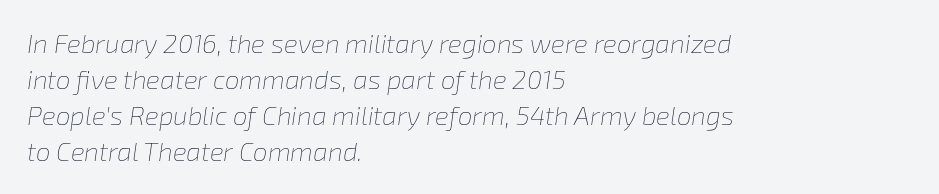
Standard letterfit; no display-style spreading of the glyphs. On a weight scale, this lands at 450 or below. Alignment: flush left. Vertically, the passage feels balanced, rows spaced as you'd expect. The whole block is typeset with a tilt. Check the space under the baseline: it is left empty.
